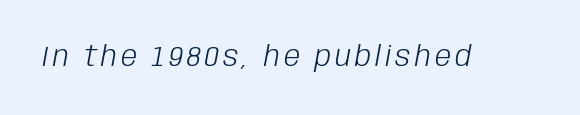
The baseline area is clear. The weight tops out at a normal text grade. When letters slant like this, we call the style italic. The letters advance in unequal steps, a hallmark of proportional type.
